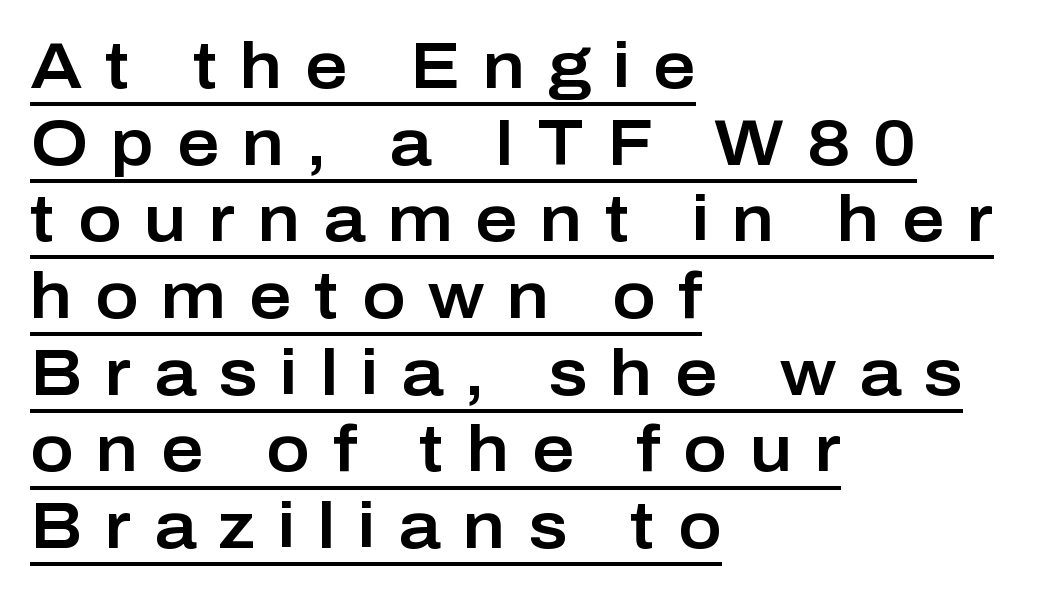
The face used here is proportionally spaced, like ordinary book or web type. Rendered with straight, roman letterforms. Characters follow at a spacing far wider than the type designer built in. Each letter's strokes conclude bluntly, with no projecting serifs.
